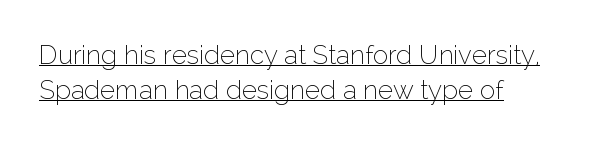
{"italic": "no", "bold": "no", "underline": "yes", "line_spacing": "normal", "line_spacing_ratio": 1.35, "letter_spacing": "normal", "letter_spacing_em": 0.0, "glyph_px": 26}
